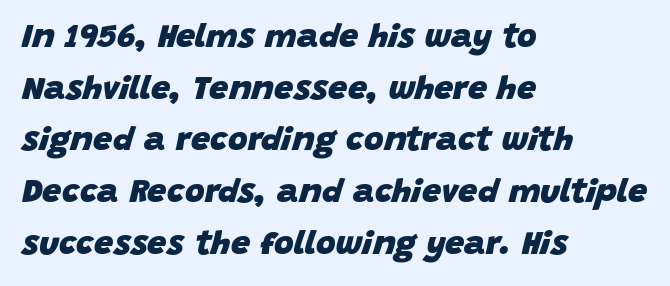
{"italic": "yes", "lean": "right", "slant_degrees": 15, "bold": "yes", "weight": "heavy", "width": "normal", "stroke_contrast": "low", "x_height": "large", "monospaced": "no", "underline": "no", "align": "left", "line_spacing": "normal", "line_spacing_ratio": 1.52, "letter_spacing": "normal", "letter_spacing_em": 0.0, "glyph_px": 34}
